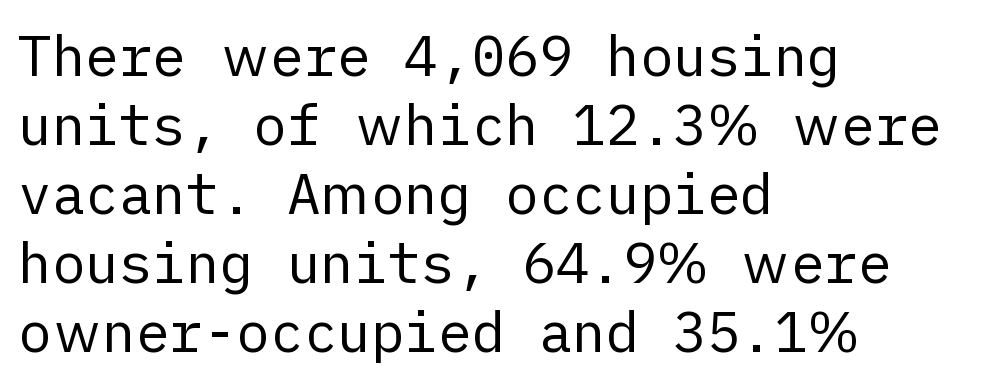
Q: Is the text bold? A: No.
Q: Is the text italic (slanted)? A: No, it is upright.
Q: Is the typeface a serif or a sans-serif typeface? A: Sans-serif.
Q: Is the text underlined? A: No.
Q: How is the paragraph aligned? A: Left-aligned.
Q: Is the spacing between letters normal or unusually wide? A: Normal.
Q: Width (condensed, normal, or wide)? A: Normal.
Q: Stroke contrast? A: Low.
Q: x-height? A: Medium.
